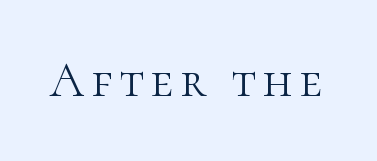
The image shows 49 px light serif type, upright; set not underlined; high stroke contrast and a medium x-height.
